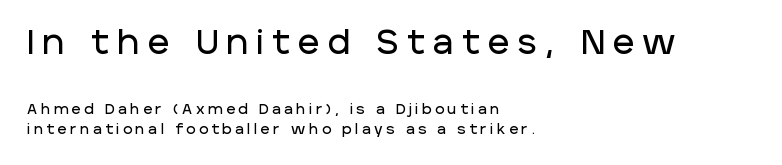
Varying glyph widths throughout — classic text-font behaviour. The lines are quadded left. Honestly, the letter spacing is so wide it's the main thing you notice. The rendering shrinks the type as you move from the upper chunk to the lower. Nobody drew a line under any word here. Tall strokes in this sample are plumb rather than angled.
